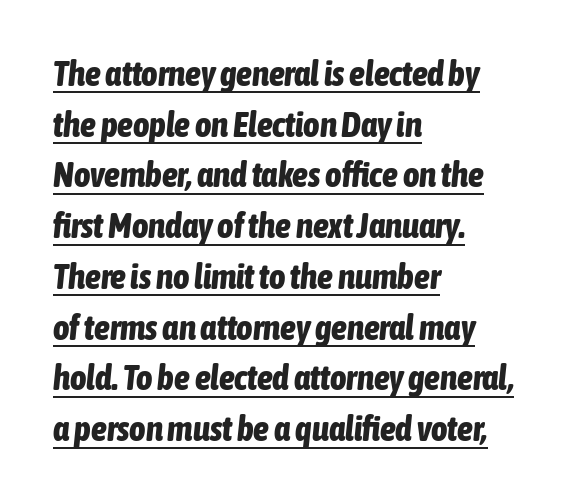
Students, note that the glyphs here touch the page at normal intervals. Quick note: italic. The letters advance in unequal steps, a hallmark of proportional type. Notice how thick the strokes are: this is what a full bold looks like. Interline gaps are of average width in this sample.
